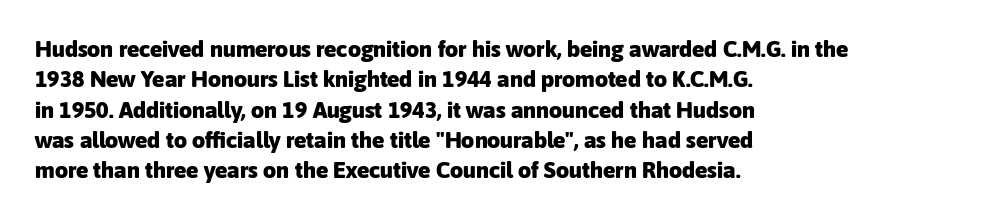
Q: Is the text bold? A: Yes.
Q: Is the text italic (slanted)? A: No, it is upright.
Q: Is the text underlined? A: No.
Q: How is the paragraph aligned? A: Left-aligned.
Q: Is the spacing between letters normal or unusually wide? A: Normal.
Q: Is the spacing between lines tight, normal or loose? A: Normal.
